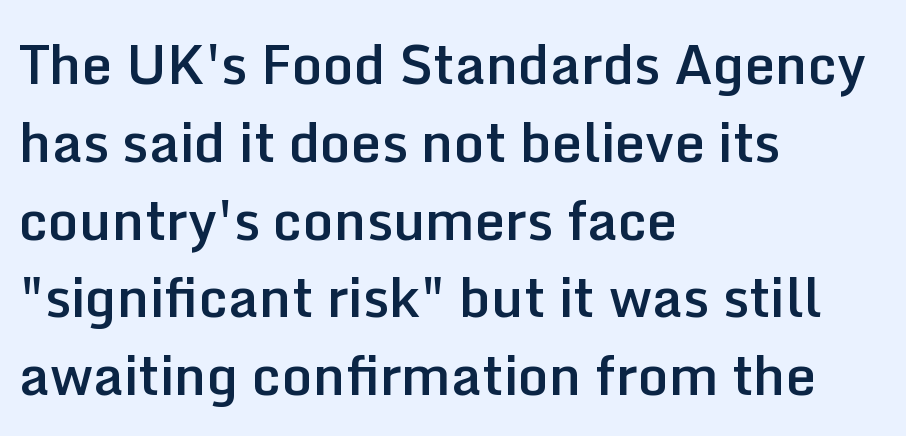
Q: Is the text bold? A: Semi-bold.
Q: Is the text italic (slanted)? A: No, it is upright.
Q: Is the typeface a serif or a sans-serif typeface? A: Sans-serif.
Q: Is the text underlined? A: No.
Q: How is the paragraph aligned? A: Left-aligned.
Q: Is the spacing between letters normal or unusually wide? A: Normal.
Q: Is the spacing between lines tight, normal or loose? A: Normal.
Q: Width (condensed, normal, or wide)? A: Normal.
Q: Stroke contrast? A: Low.
Q: x-height? A: Medium.
Q: Monospaced? A: No.
